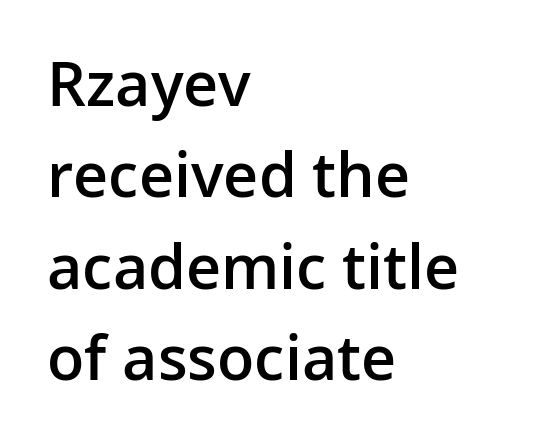
Is the letter spacing exaggerated? No — it looks like the ordinary default. You can tell it's not italic because the verticals are truly vertical. You could not count columns in this text — the font is proportionally spaced. This is moderately heavy type, rendered in semibold. This rendering uses left alignment, leaving the right contour irregular.
